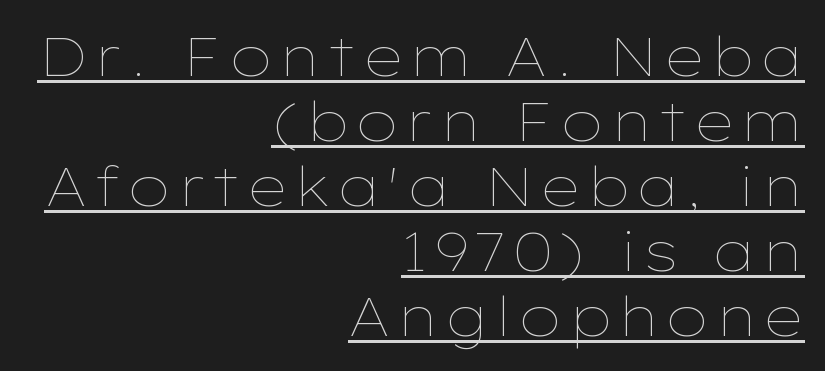
Q: Is the text bold? A: No.
Q: Is the text italic (slanted)? A: No, it is upright.
Q: Is the text underlined? A: Yes.
Q: How is the paragraph aligned? A: Right-aligned.
Q: Width (condensed, normal, or wide)? A: Wide.
Q: Stroke contrast? A: Low.
Q: x-height? A: Medium.
Q: Monospaced? A: No.
